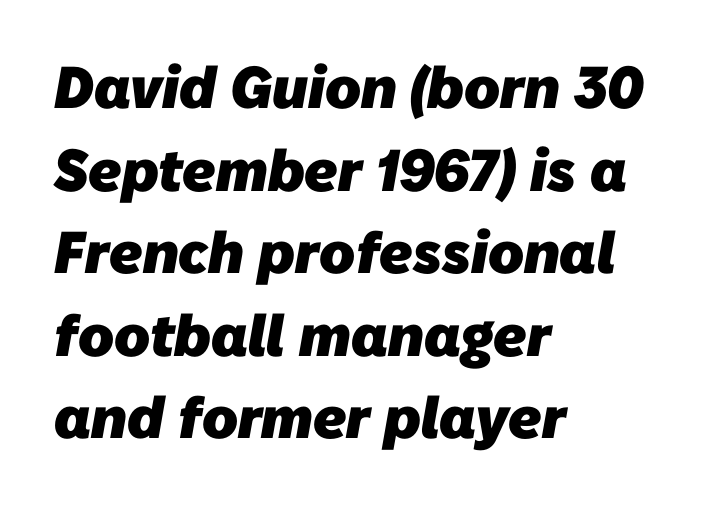
The image shows 59 px heavy sans-serif type; set left-aligned, normal line spacing (1.4x), normal letter spacing, not underlined; low stroke contrast and a medium x-height.
